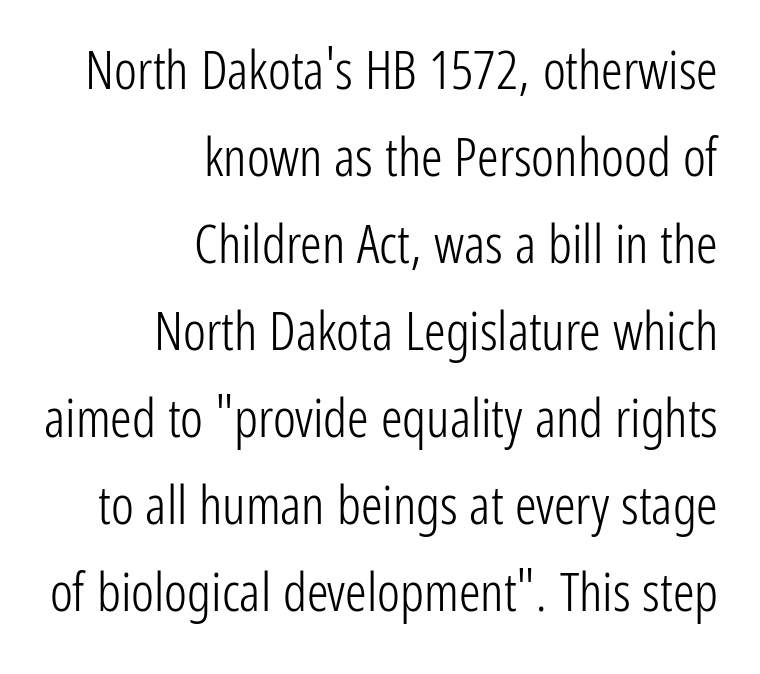
Q: Is the text bold? A: No.
Q: Is the text italic (slanted)? A: No, it is upright.
Q: Is the typeface a serif or a sans-serif typeface? A: Sans-serif.
Q: Is the text underlined? A: No.
Q: How is the paragraph aligned? A: Right-aligned.
Q: Is the spacing between letters normal or unusually wide? A: Normal.
Q: Is the spacing between lines tight, normal or loose? A: Normal.
Q: Width (condensed, normal, or wide)? A: Condensed.
Q: Stroke contrast? A: Low.
Q: x-height? A: Medium.
Q: Monospaced? A: No.
